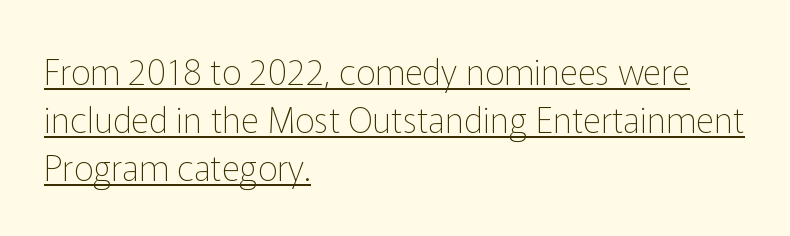
Bold? No — there's no thickening of the strokes. Underlined type. Spacing verdict: proportional, widths tailored to each character. The designer left line spacing at the default. It's the straight-up-and-down kind of type.
